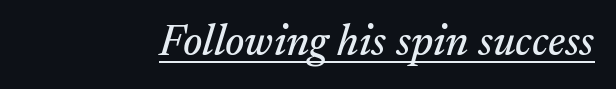
Q: Is the text italic (slanted)? A: Yes, it leans right by about 17 degrees.
Q: Is the typeface a serif or a sans-serif typeface? A: Serif.
Q: Is the text underlined? A: Yes.
Q: Is the spacing between letters normal or unusually wide? A: Normal.
Q: Width (condensed, normal, or wide)? A: Normal.
Q: Stroke contrast? A: Medium.
Q: x-height? A: Small.
Q: Monospaced? A: No.
